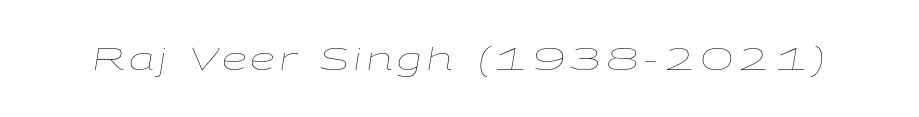
Varying glyph widths throughout — classic text-font behaviour. Heft: none added — not bold. The specimen reads as italic at a glance. This rendering features lettering with no underline.
